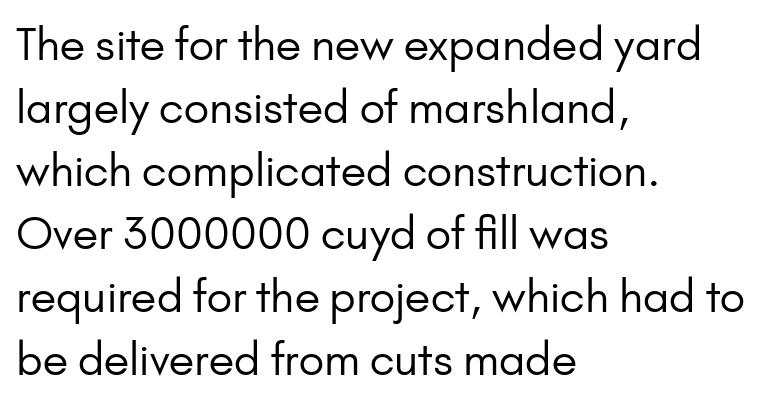
{"serif": "no", "italic": "no", "bold": "no", "weight": "regular", "width": "normal", "stroke_contrast": "low", "x_height": "small", "monospaced": "no", "underline": "no", "align": "left", "line_spacing": "normal", "line_spacing_ratio": 1.43, "letter_spacing": "normal", "letter_spacing_em": 0.0, "glyph_px": 44}
